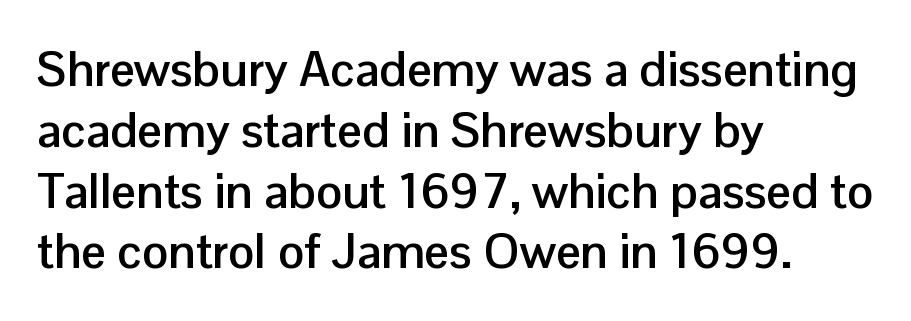
Q: Is the text bold? A: Yes.
Q: Is the text italic (slanted)? A: No, it is upright.
Q: Is the typeface a serif or a sans-serif typeface? A: Sans-serif.
Q: Is the text underlined? A: No.
Q: How is the paragraph aligned? A: Left-aligned.
Q: Is the spacing between letters normal or unusually wide? A: Normal.
Q: Width (condensed, normal, or wide)? A: Normal.
Q: Stroke contrast? A: Low.
Q: x-height? A: Medium.
Q: Monospaced? A: No.
